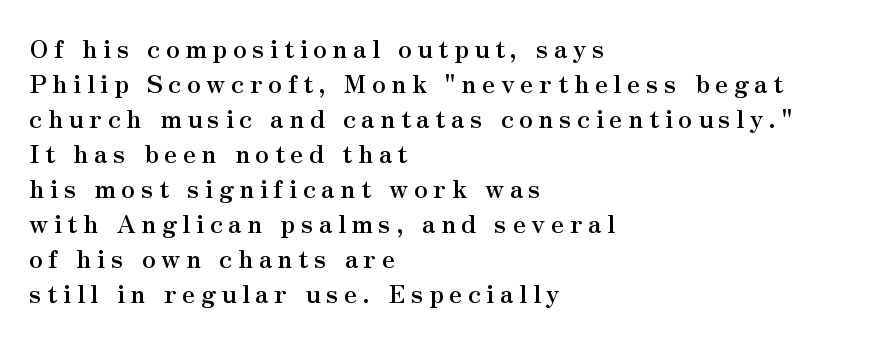
{"italic": "no", "bold": "yes", "underline": "no", "align": "left", "line_spacing": "normal", "line_spacing_ratio": 1.4, "letter_spacing": "wide", "letter_spacing_em": 0.22, "glyph_px": 25}
